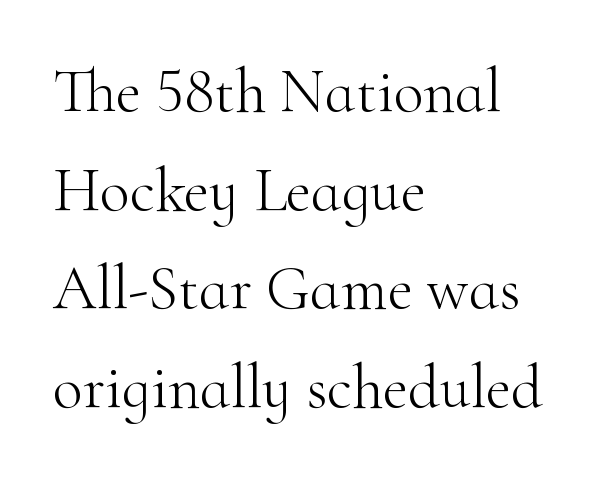
Q: Is the text bold? A: No.
Q: Is the text italic (slanted)? A: No, it is upright.
Q: Is the typeface a serif or a sans-serif typeface? A: Serif.
Q: Is the text underlined? A: No.
Q: How is the paragraph aligned? A: Left-aligned.
Q: Is the spacing between letters normal or unusually wide? A: Normal.
Q: Is the spacing between lines tight, normal or loose? A: Normal.
Q: Width (condensed, normal, or wide)? A: Normal.
Q: Stroke contrast? A: High.
Q: x-height? A: Small.
Q: Monospaced? A: No.
